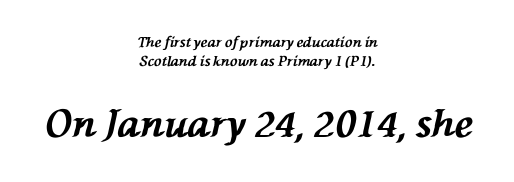
Q: Is the text bold? A: Yes.
Q: Is the text italic (slanted)? A: Yes, it leans left by about 76 degrees.
Q: Is the text underlined? A: No.
Q: How is the paragraph aligned? A: Centered.
Q: Is the spacing between letters normal or unusually wide? A: Normal.
Q: Is the spacing between lines tight, normal or loose? A: Normal.
Q: Which block of text is set in a larger size, the first (top) or the second (bottom)? A: The second (bottom) one.
Q: Width (condensed, normal, or wide)? A: Normal.
Q: Stroke contrast? A: Medium.
Q: x-height? A: Medium.
Q: Monospaced? A: No.
